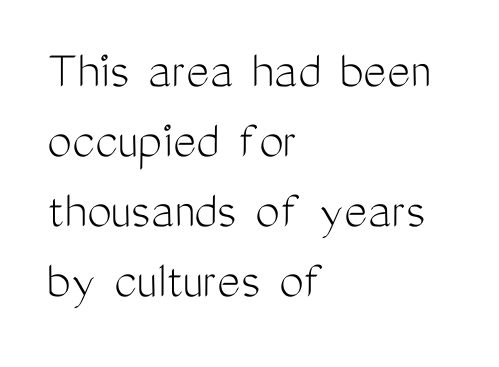
The image shows 55 px light, condensed sans-serif type, upright; set left-aligned, normal line spacing (1.27x), normal letter spacing, not underlined; medium stroke contrast and a medium x-height.
